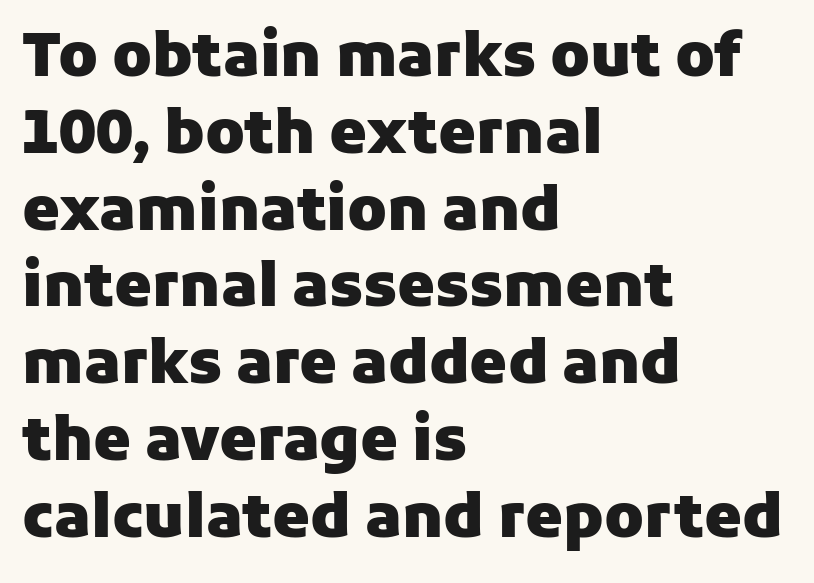
{"serif": "no", "italic": "no", "bold": "yes", "weight": "heavy", "width": "normal", "stroke_contrast": "low", "x_height": "medium", "monospaced": "no", "underline": "no", "align": "left", "line_spacing": "normal", "line_spacing_ratio": 1.28, "letter_spacing": "normal", "letter_spacing_em": 0.0, "glyph_px": 60}
